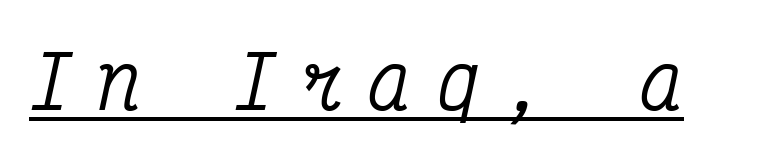
{"serif": "yes", "italic": "yes", "lean": "right", "slant_degrees": 12, "width": "condensed", "stroke_contrast": "medium", "x_height": "medium", "monospaced": "yes", "underline": "yes", "letter_spacing": "wide", "letter_spacing_em": 0.33, "glyph_px": 73}
